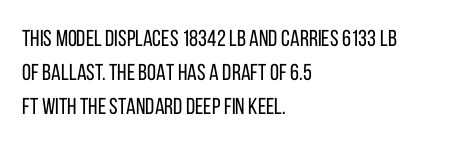
The image shows 23 px text type, upright; set left-aligned, normal line spacing (1.47x), normal letter spacing, not underlined.
